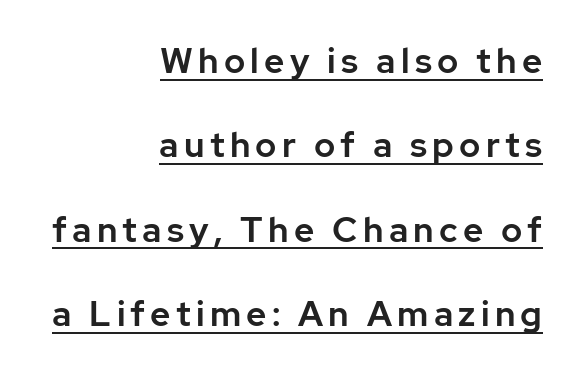
Q: Is the text italic (slanted)? A: No, it is upright.
Q: Is the typeface a serif or a sans-serif typeface? A: Sans-serif.
Q: Is the text underlined? A: Yes.
Q: How is the paragraph aligned? A: Right-aligned.
Q: Is the spacing between lines tight, normal or loose? A: Loose.
Q: Width (condensed, normal, or wide)? A: Normal.
Q: Stroke contrast? A: Low.
Q: x-height? A: Medium.
Q: Monospaced? A: No.
